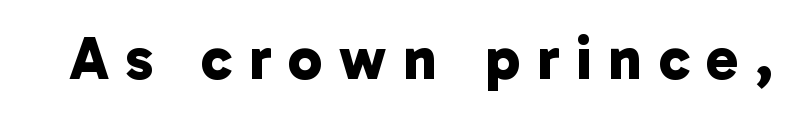
What kind of face is this? One without serifs — a sans. These lines carry a lot of weight — the face is fully bold. Any mark beneath the type? The region is blank. This sample has the flowing, uneven cadence of proportional lettering.
